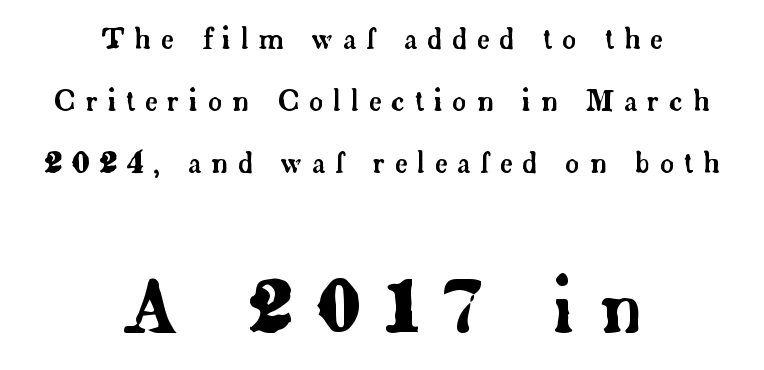
{"serif": "yes", "italic": "no", "width": "normal", "stroke_contrast": "low", "x_height": "small", "monospaced": "no", "underline": "no", "align": "center", "line_spacing": "loose", "line_spacing_ratio": 2.22, "letter_spacing": "wide", "letter_spacing_em": 0.35, "larger_block": "second", "size_ratio": 2.5, "glyph_px": 70}
